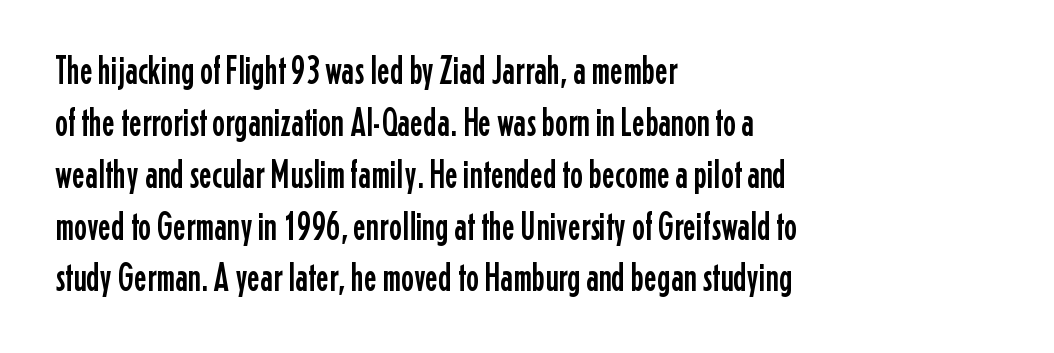
Q: Is the text italic (slanted)? A: No, it is upright.
Q: Is the typeface a serif or a sans-serif typeface? A: Sans-serif.
Q: Is the text underlined? A: No.
Q: How is the paragraph aligned? A: Left-aligned.
Q: Is the spacing between letters normal or unusually wide? A: Normal.
Q: Is the spacing between lines tight, normal or loose? A: Normal.
Q: Width (condensed, normal, or wide)? A: Condensed.
Q: Stroke contrast? A: Low.
Q: x-height? A: Medium.
Q: Monospaced? A: No.
